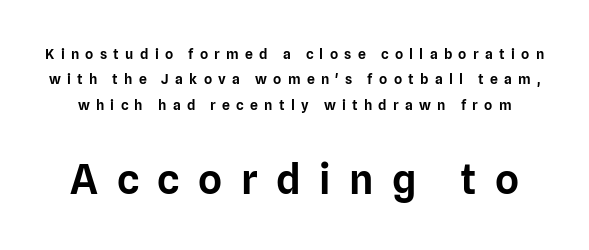
Q: Is the text italic (slanted)? A: No, it is upright.
Q: Is the typeface a serif or a sans-serif typeface? A: Sans-serif.
Q: Is the text underlined? A: No.
Q: Is the spacing between letters normal or unusually wide? A: Unusually wide.
Q: Which block of text is set in a larger size, the first (top) or the second (bottom)? A: The second (bottom) one.
Q: Width (condensed, normal, or wide)? A: Normal.
Q: Stroke contrast? A: Low.
Q: x-height? A: Medium.
Q: Monospaced? A: No.
